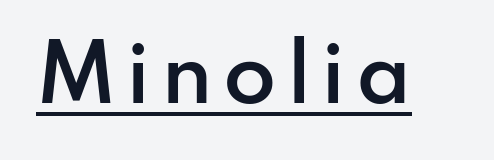
Q: Is the text bold? A: Semi-bold.
Q: Is the text italic (slanted)? A: No, it is upright.
Q: Is the typeface a serif or a sans-serif typeface? A: Sans-serif.
Q: Is the text underlined? A: Yes.
Q: Width (condensed, normal, or wide)? A: Normal.
Q: Stroke contrast? A: Low.
Q: x-height? A: Small.
Q: Monospaced? A: No.
